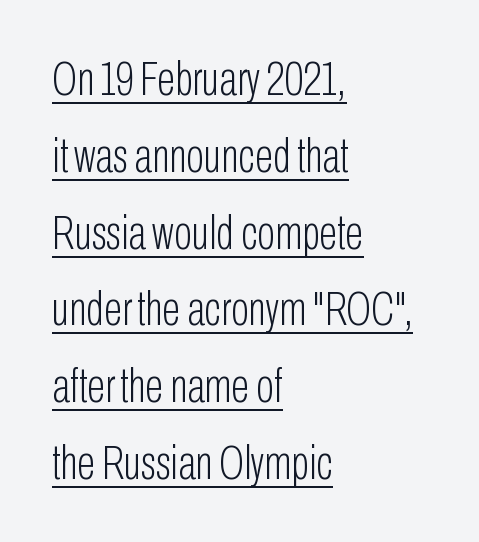
The image shows 48 px light, condensed sans-serif type, upright; set left-aligned, normal line spacing (1.6x), normal letter spacing, underlined; low stroke contrast and a medium x-height.
